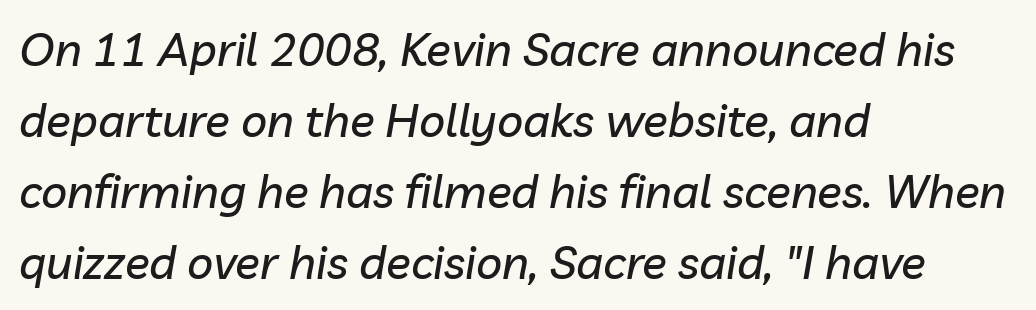
The image shows 46 px text type, italic (leaning right); set left-aligned, normal line spacing (1.54x), normal letter spacing, not underlined; low stroke contrast and a medium x-height.
